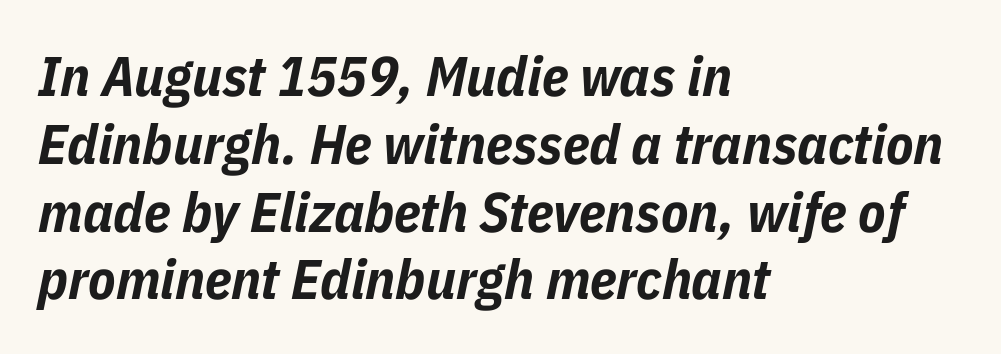
{"italic": "yes", "lean": "right", "slant_degrees": 11, "bold": "yes", "weight": "bold", "width": "condensed", "stroke_contrast": "low", "x_height": "medium", "monospaced": "no", "underline": "no", "align": "left", "line_spacing_ratio": 1.21, "letter_spacing": "normal", "letter_spacing_em": 0.0, "glyph_px": 56}
